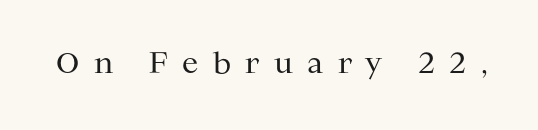
Lines of text with bare space underneath. The rendering inserts visible extra space after every character. The letters advance in unequal steps, a hallmark of proportional type. This is serif lettering, the kind often seen in printed books. Every stem runs plumb, perpendicular to the baseline.
